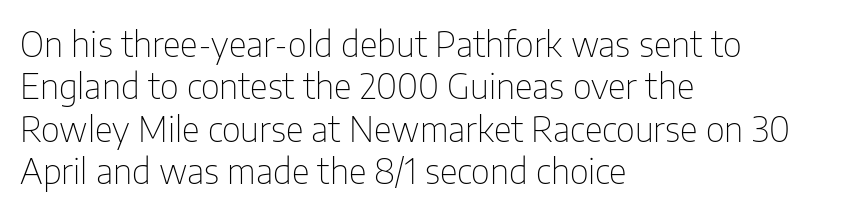
Teacher's note: observe the even left margin — that is flush-left alignment. Is this a heavy cut? Hardly; it is regular or lighter. The letters advance in unequal steps, a hallmark of proportional type. The passage shown has conventional tracking throughout.
